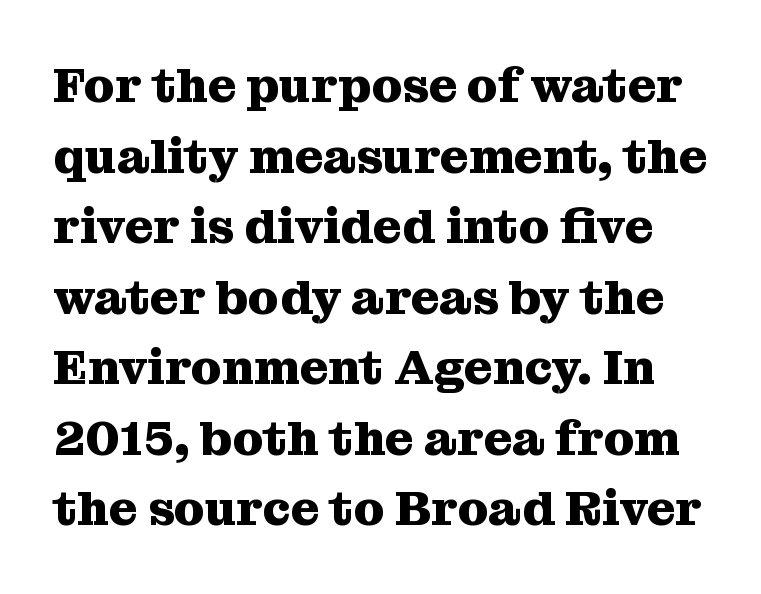
The image shows 49 px heavy serif type, upright; set normal line spacing (1.44x), normal letter spacing, not underlined; medium stroke contrast and a medium x-height.
